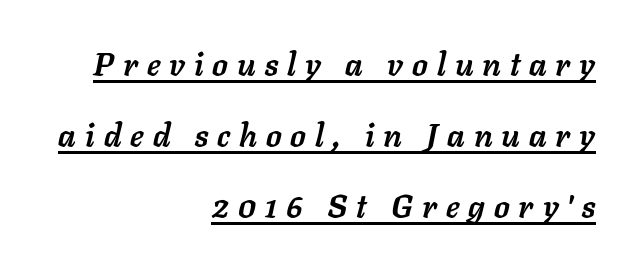
The image shows 32 px semibold type, italic (leaning right); set right-aligned, loose line spacing (2.22x), unusually wide letter spacing (+0.28 em), underlined; low stroke contrast and a medium x-height.
